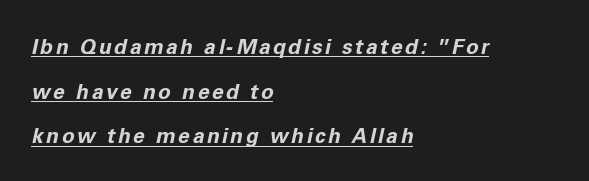
Q: Is the text bold? A: Yes.
Q: Is the text italic (slanted)? A: Yes, it leans right by about 11 degrees.
Q: Is the text underlined? A: Yes.
Q: How is the paragraph aligned? A: Left-aligned.
Q: Is the spacing between lines tight, normal or loose? A: Loose.
